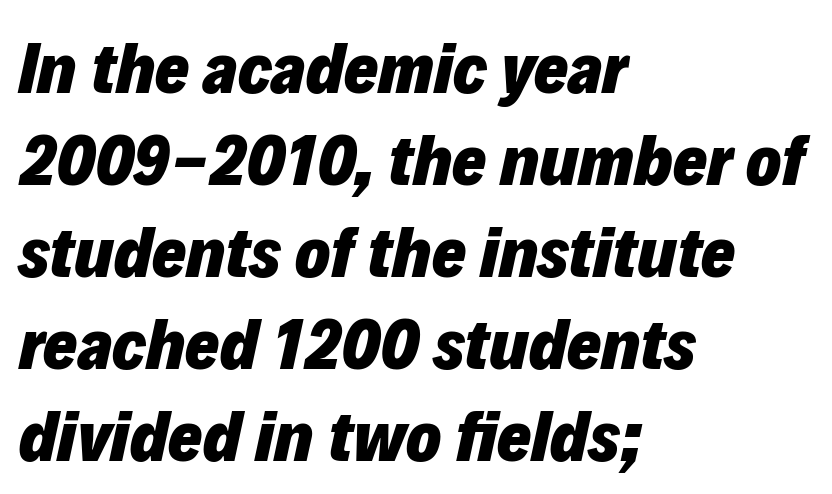
Q: Is the text bold? A: Yes.
Q: Is the text italic (slanted)? A: Yes, it leans right by about 12 degrees.
Q: Is the text underlined? A: No.
Q: How is the paragraph aligned? A: Left-aligned.
Q: Is the spacing between letters normal or unusually wide? A: Normal.
Q: Is the spacing between lines tight, normal or loose? A: Normal.
Q: Width (condensed, normal, or wide)? A: Normal.
Q: Stroke contrast? A: Low.
Q: x-height? A: Medium.
Q: Monospaced? A: No.
